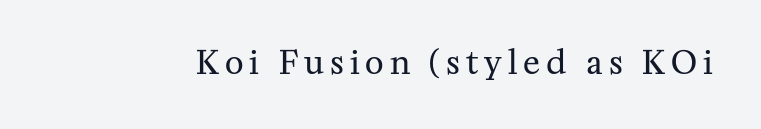
Letters have the restrained weight of plain body copy at most. Descenders are the only things crossing below the line. Rendered with straight, roman letterforms. Here the designer chose a conventional face with non-uniform glyph widths. The text was rendered using a seriffed face with decorative stroke endings.
